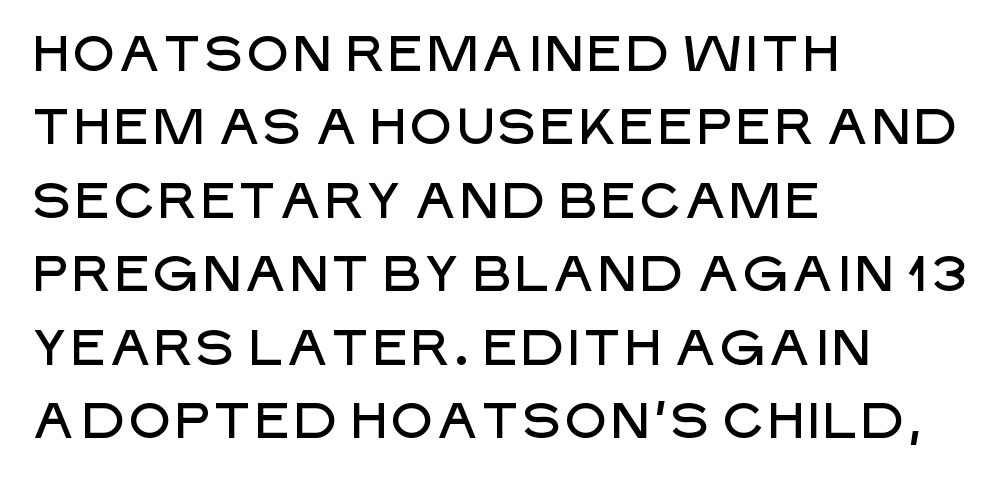
The image shows 50 px sans-serif type, upright; set left-aligned, normal line spacing (1.47x), normal letter spacing, not underlined; low stroke contrast and a large x-height.
